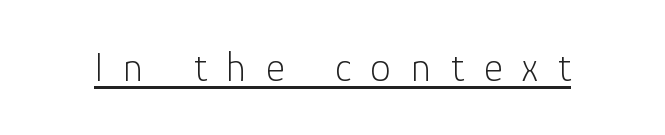
The image shows 41 px light sans-serif type, upright; set unusually wide letter spacing (+0.49 em), underlined; low stroke contrast and a medium x-height.
